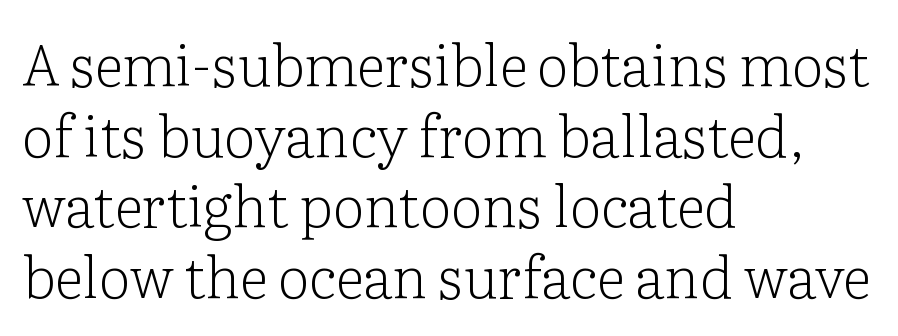
The image shows 57 px light serif type, upright; set left-aligned, line spacing 1.24x, normal letter spacing, not underlined; low stroke contrast and a medium x-height.
